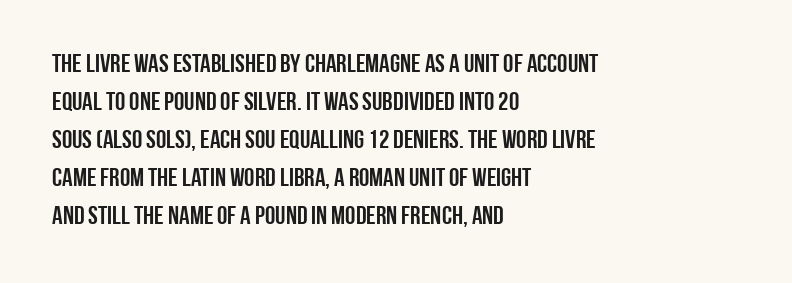
Q: Is the text italic (slanted)? A: No, it is upright.
Q: Is the text underlined? A: No.
Q: How is the paragraph aligned? A: Left-aligned.
Q: Is the spacing between letters normal or unusually wide? A: Normal.
Q: Is the spacing between lines tight, normal or loose? A: Normal.
